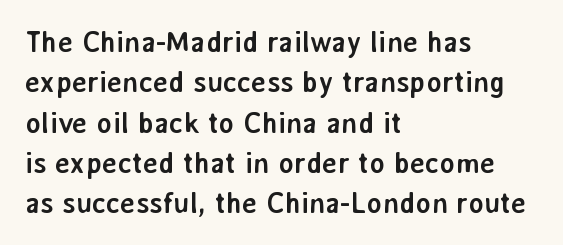
Tall strokes in this sample are plumb rather than angled. Each letter keeps its own natural width here, so spacing adapts to shape. Classification — sans serif. The glyphs are unaccompanied by any horizontal stroke below them. The strokes are fattened all the way to bold.
